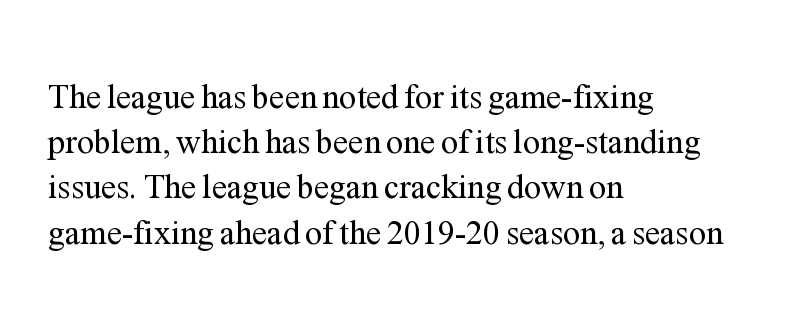
The image shows 34 px regular-weight serif type, upright; set left-aligned, normal line spacing (1.33x), normal letter spacing, not underlined; medium stroke contrast and a medium x-height.
